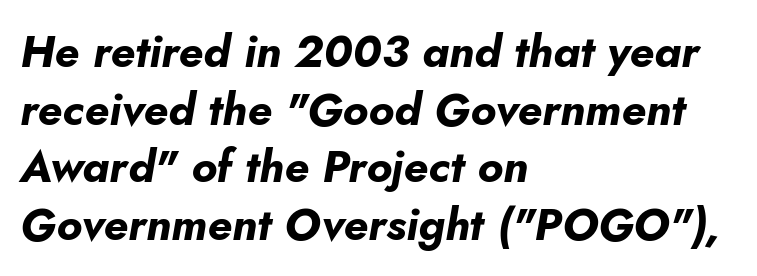
{"italic": "yes", "lean": "right", "slant_degrees": 10, "bold": "yes", "weight": "bold", "width": "normal", "stroke_contrast": "low", "x_height": "small", "monospaced": "no", "underline": "no", "align": "left", "line_spacing": "normal", "line_spacing_ratio": 1.28, "letter_spacing": "normal", "letter_spacing_em": 0.0, "glyph_px": 45}
